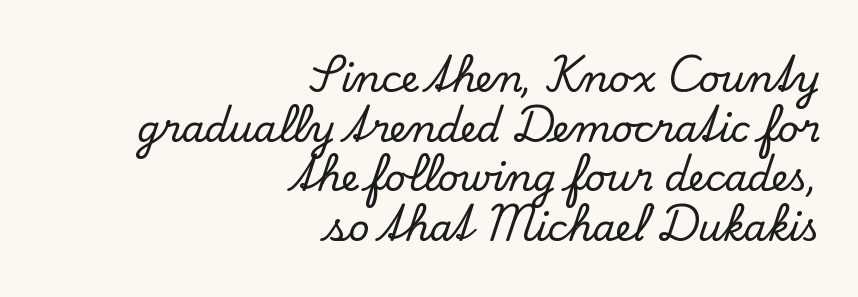
The image shows 37 px serif type; set right-aligned, normal line spacing (1.34x), normal letter spacing, not underlined; low stroke contrast and a small x-height.
